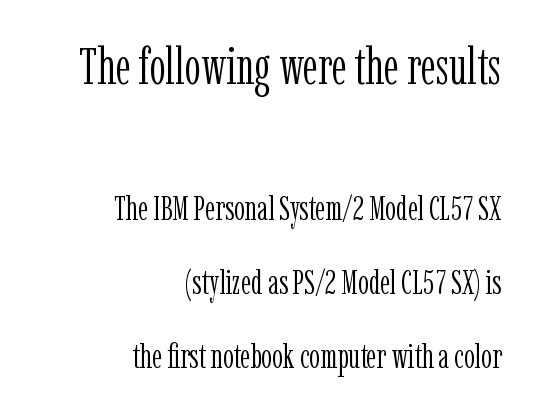
Is this a sans? No — the strokes have serifs. Which chunk is bigger? The first one — the top block dwarfs the bottom. Heft: none added — not bold. Compared with typical paragraphs, the rows here are farther apart. Reading down the block, your eye finds every line finishing at a fixed right position. The passage shown has conventional tracking throughout.
